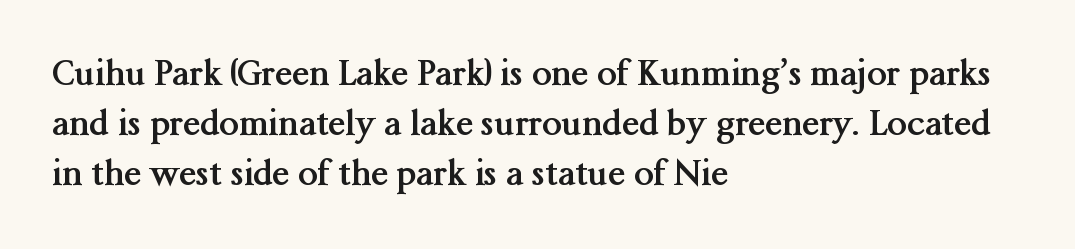
Q: Is the text bold? A: Yes.
Q: Is the text italic (slanted)? A: No, it is upright.
Q: Is the typeface a serif or a sans-serif typeface? A: Serif.
Q: Is the text underlined? A: No.
Q: How is the paragraph aligned? A: Left-aligned.
Q: Is the spacing between letters normal or unusually wide? A: Normal.
Q: Is the spacing between lines tight, normal or loose? A: Normal.
Q: Width (condensed, normal, or wide)? A: Normal.
Q: Stroke contrast? A: Medium.
Q: x-height? A: Medium.
Q: Monospaced? A: No.
